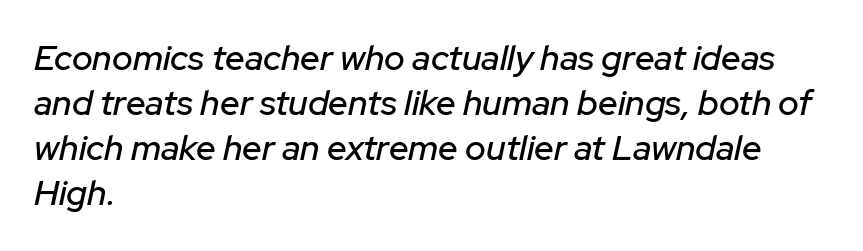
{"italic": "yes", "lean": "right", "slant_degrees": 12, "width": "normal", "stroke_contrast": "low", "x_height": "medium", "monospaced": "no", "underline": "no", "align": "left", "line_spacing": "normal", "line_spacing_ratio": 1.29, "letter_spacing": "normal", "letter_spacing_em": 0.0, "glyph_px": 35}
